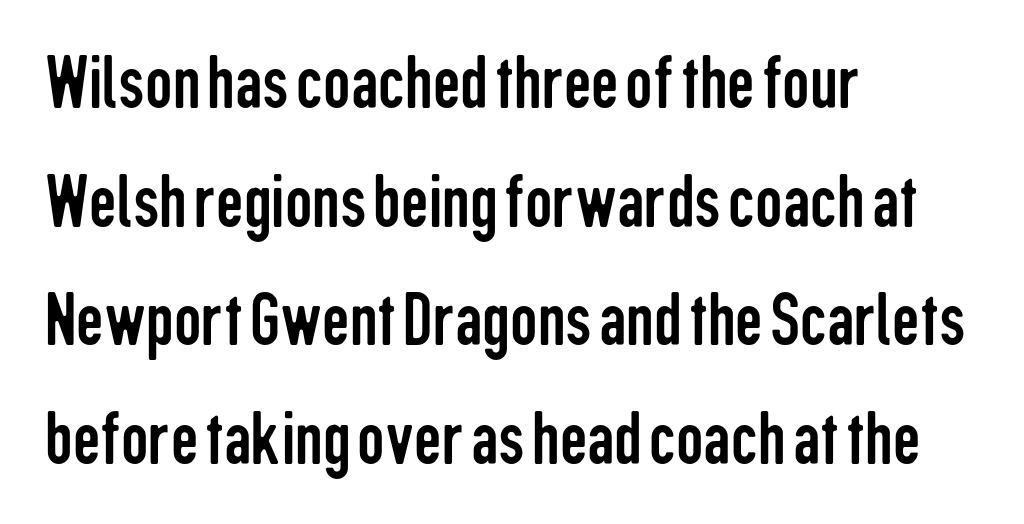
The image shows 77 px regular-weight, condensed sans-serif type, upright; set left-aligned, normal line spacing (1.54x), normal letter spacing, not underlined; low stroke contrast and a medium x-height.
